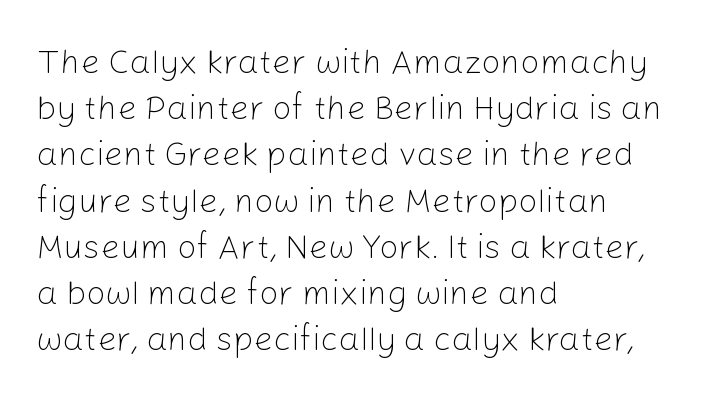
Q: Is the text bold? A: No.
Q: Is the text italic (slanted)? A: No, it is upright.
Q: Is the typeface a serif or a sans-serif typeface? A: Sans-serif.
Q: Is the text underlined? A: No.
Q: How is the paragraph aligned? A: Left-aligned.
Q: Is the spacing between letters normal or unusually wide? A: Normal.
Q: Is the spacing between lines tight, normal or loose? A: Normal.
Q: Width (condensed, normal, or wide)? A: Normal.
Q: Stroke contrast? A: Low.
Q: x-height? A: Medium.
Q: Monospaced? A: No.
